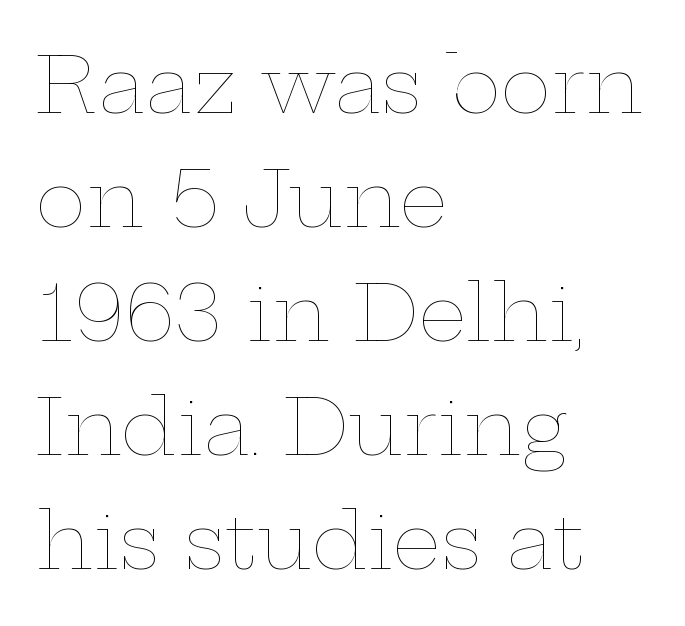
Q: Is the text bold? A: No.
Q: Is the text italic (slanted)? A: No, it is upright.
Q: Is the text underlined? A: No.
Q: How is the paragraph aligned? A: Left-aligned.
Q: Is the spacing between letters normal or unusually wide? A: Normal.
Q: Is the spacing between lines tight, normal or loose? A: Normal.
Q: Width (condensed, normal, or wide)? A: Wide.
Q: Stroke contrast? A: Low.
Q: x-height? A: Medium.
Q: Monospaced? A: No.
